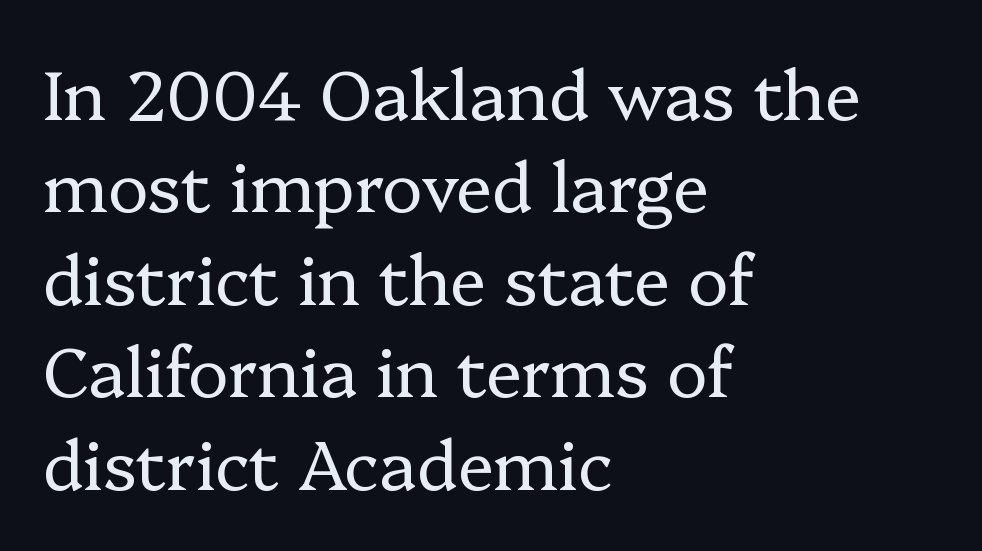
The image shows 68 px regular-weight serif type, upright; set left-aligned, normal line spacing (1.36x), normal letter spacing, not underlined; low stroke contrast and a medium x-height.
